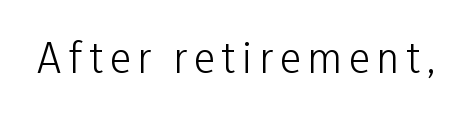
This rendering employs a face without finishing strokes, i.e., a sans-serif. These glyphs show unthickened strokes, regular width or finer. Nope, not italic — everything's standing straight. Clear beneath every line of the passage.
